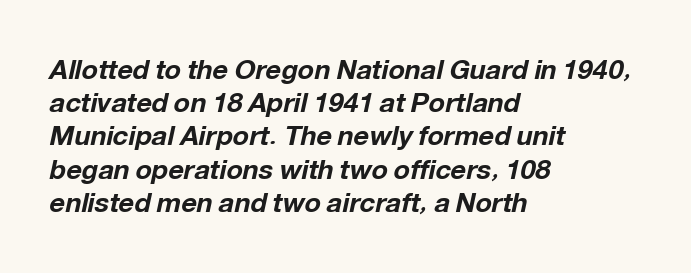
The image shows 27 px bold type, italic (leaning right); set left-aligned, line spacing 1.23x, normal letter spacing, not underlined.
